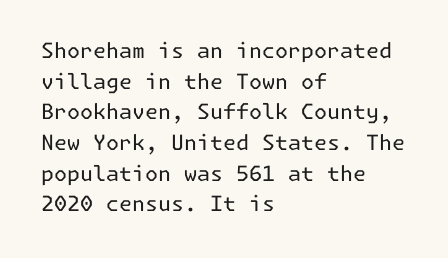
{"italic": "no", "bold": "no", "underline": "no", "align": "left", "line_spacing": "normal", "line_spacing_ratio": 1.46, "letter_spacing": "normal", "letter_spacing_em": 0.0, "glyph_px": 21}
